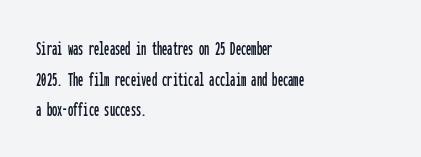
{"italic": "no", "underline": "no", "align": "left", "line_spacing": "normal", "line_spacing_ratio": 1.46, "letter_spacing": "normal", "letter_spacing_em": 0.0, "glyph_px": 21}
